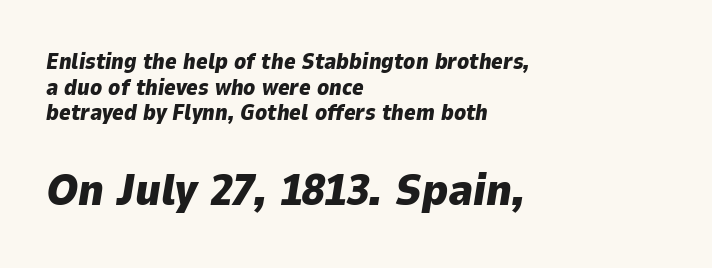
Q: Is the text bold? A: Yes.
Q: Is the text italic (slanted)? A: Yes, it leans right by about 9 degrees.
Q: Is the text underlined? A: No.
Q: How is the paragraph aligned? A: Left-aligned.
Q: Is the spacing between letters normal or unusually wide? A: Normal.
Q: Which block of text is set in a larger size, the first (top) or the second (bottom)? A: The second (bottom) one.
Q: Width (condensed, normal, or wide)? A: Normal.
Q: Stroke contrast? A: Low.
Q: x-height? A: Medium.
Q: Monospaced? A: No.
